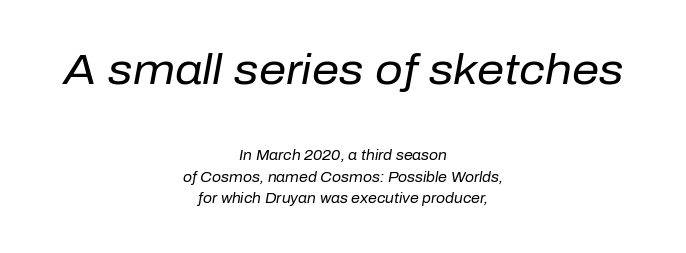
There's an unmistakable incline to the writing here. Between one letter and the next there's only the usual sliver of space. Only glyphs here, with clear space below each row. Compared with a flush-left layout, this one balances lines on the center instead.
